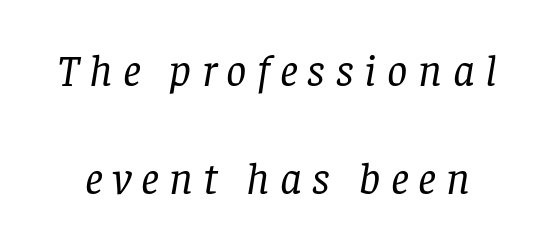
Q: Is the text bold? A: No.
Q: Is the text italic (slanted)? A: Yes, it leans right by about 8 degrees.
Q: Is the typeface a serif or a sans-serif typeface? A: Serif.
Q: Is the text underlined? A: No.
Q: Is the spacing between letters normal or unusually wide? A: Unusually wide.
Q: Is the spacing between lines tight, normal or loose? A: Loose.
Q: Width (condensed, normal, or wide)? A: Normal.
Q: Stroke contrast? A: Low.
Q: x-height? A: Large.
Q: Monospaced? A: No.
